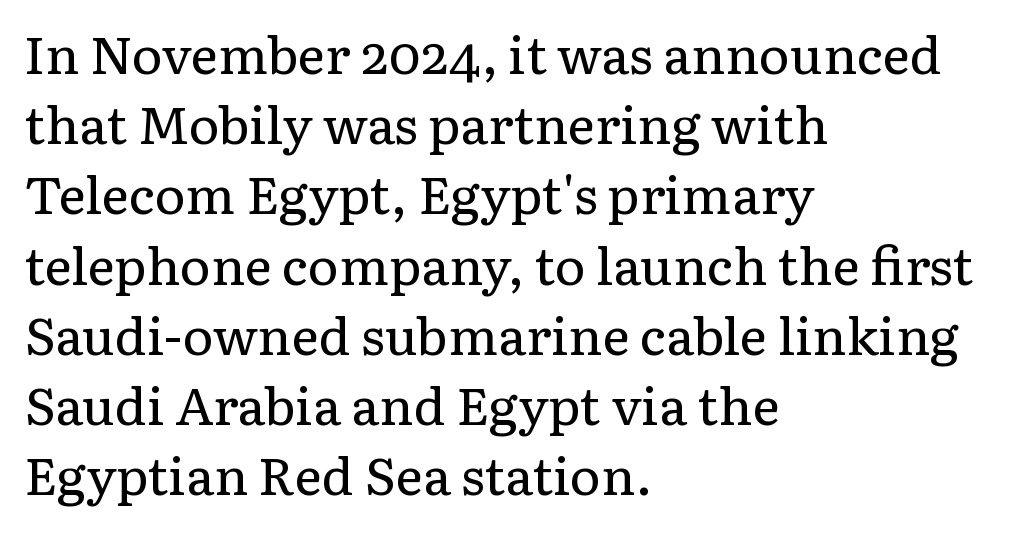
{"serif": "yes", "italic": "no", "bold": "no", "weight": "regular", "width": "normal", "stroke_contrast": "low", "x_height": "medium", "monospaced": "no", "underline": "no", "align": "left", "line_spacing": "normal", "line_spacing_ratio": 1.35, "letter_spacing": "normal", "letter_spacing_em": 0.0, "glyph_px": 52}
